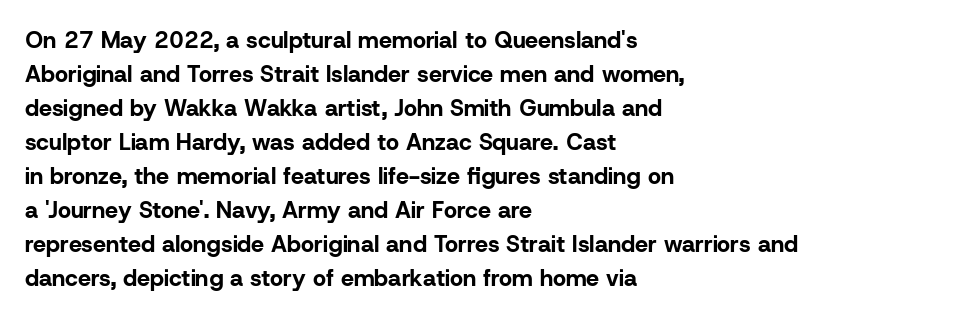
The strip under each line holds only bare page. How are the letters spaced? Ordinarily, with no added tracking. Line spacing here is normal. This rendering uses left alignment, leaving the right contour irregular. When letters stand straight like this, we call the style roman or upright. The rendering uses a bold face; every stroke is thick and dark.
